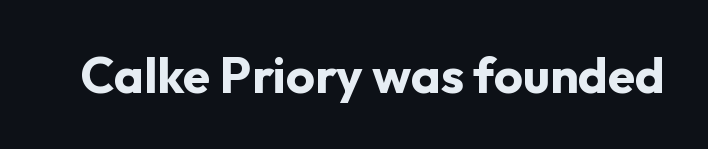
The image shows 50 px bold sans-serif type, upright; set normal letter spacing, not underlined; low stroke contrast and a medium x-height.
